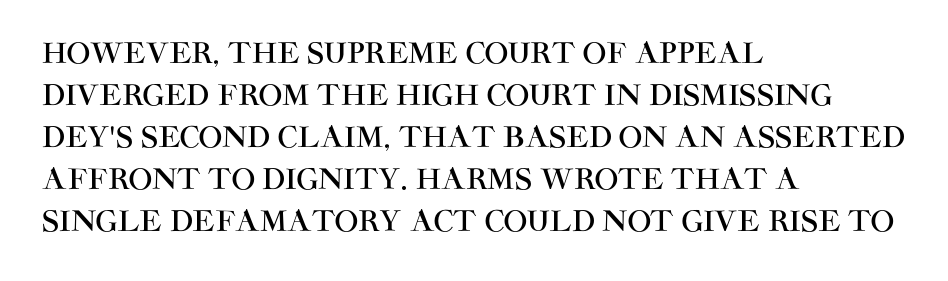
{"serif": "no", "italic": "no", "width": "normal", "stroke_contrast": "high", "x_height": "large", "monospaced": "no", "underline": "no", "align": "left", "line_spacing": "normal", "line_spacing_ratio": 1.5, "letter_spacing": "normal", "letter_spacing_em": 0.0, "glyph_px": 28}
